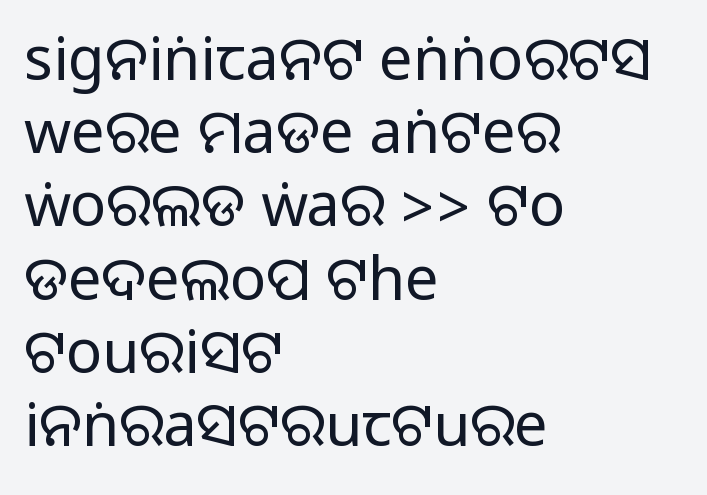
Q: Is the text italic (slanted)? A: No, it is upright.
Q: Is the typeface a serif or a sans-serif typeface? A: Sans-serif.
Q: Is the text underlined? A: No.
Q: How is the paragraph aligned? A: Left-aligned.
Q: Is the spacing between letters normal or unusually wide? A: Normal.
Q: Width (condensed, normal, or wide)? A: Normal.
Q: Stroke contrast? A: Medium.
Q: Monospaced? A: No.
